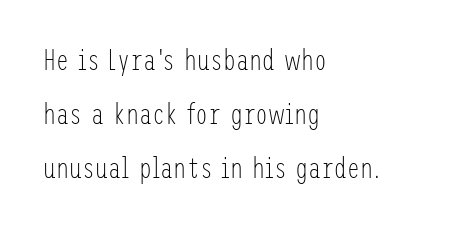
Q: Is the text bold? A: No.
Q: Is the text italic (slanted)? A: No, it is upright.
Q: Is the typeface a serif or a sans-serif typeface? A: Sans-serif.
Q: Is the text underlined? A: No.
Q: How is the paragraph aligned? A: Left-aligned.
Q: Is the spacing between letters normal or unusually wide? A: Normal.
Q: Width (condensed, normal, or wide)? A: Condensed.
Q: Stroke contrast? A: Low.
Q: x-height? A: Medium.
